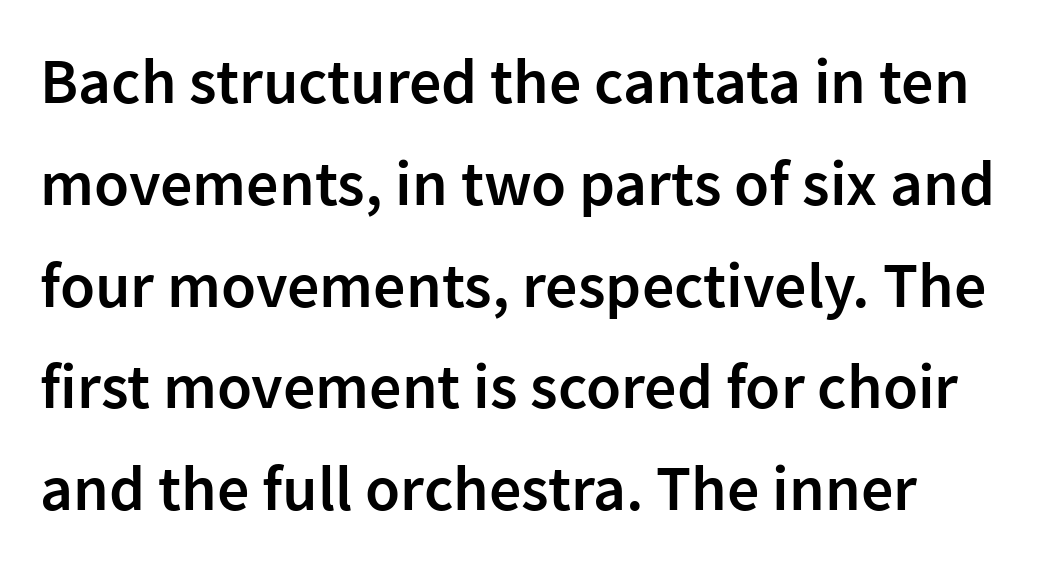
Is this a fixed-width face? No — the glyphs have proportional, varying widths. What kind of face is this? One without serifs — a sans. Students, this is semibold: more ink than regular, less than bold. Is the letter spacing exaggerated? No — it looks like the ordinary default. Lines of text with bare space underneath.
